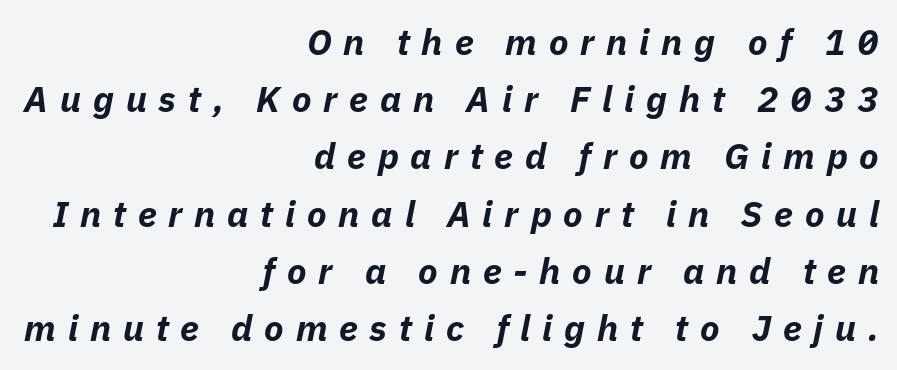
{"italic": "yes", "lean": "right", "slant_degrees": 11, "bold": "yes", "weight": "bold", "width": "normal", "stroke_contrast": "low", "x_height": "medium", "monospaced": "no", "underline": "no", "align": "right", "line_spacing": "normal", "line_spacing_ratio": 1.59, "letter_spacing": "wide", "letter_spacing_em": 0.33, "glyph_px": 36}
